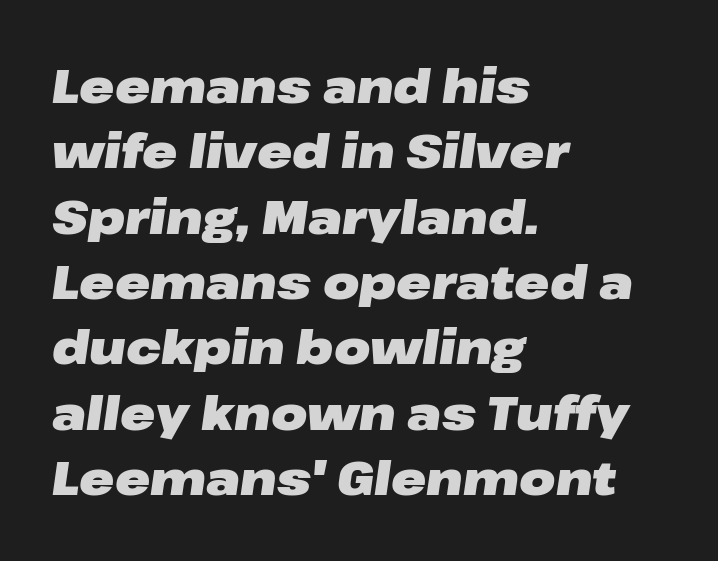
You can tell it's italic because the verticals aren't actually vertical. Look at the stroke-to-counter ratio: heavy, a bold. The gap between lines stays unmarked. Proportional: the letters do not fall into vertical columns. The typesetter chose a ragged-right arrangement here. Notice how descenders clear the ascenders below comfortably — that's standard leading.
